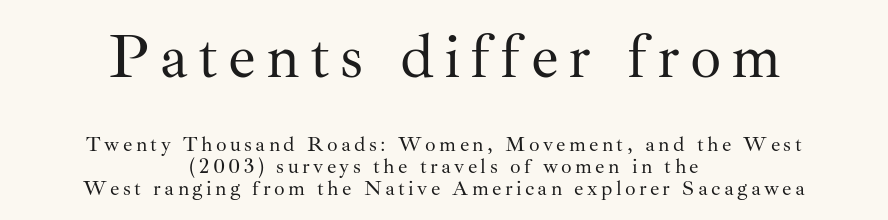
{"serif": "yes", "italic": "no", "bold": "no", "weight": "regular", "width": "normal", "stroke_contrast": "medium", "x_height": "small", "monospaced": "no", "underline": "no", "align": "center", "line_spacing": "tight", "line_spacing_ratio": 1.03, "larger_block": "first", "size_ratio": 2.95, "glyph_px": 62}
